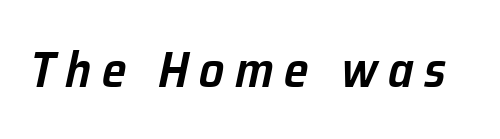
The passage shown leans; its letterforms are oblique. Nobody drew a line under any word here. These lines are rendered in a variable-pitch font. How are the letters spaced? Widely, with obvious added tracking. The rendering uses a semibold face; strokes are thickened but not to full bold.
